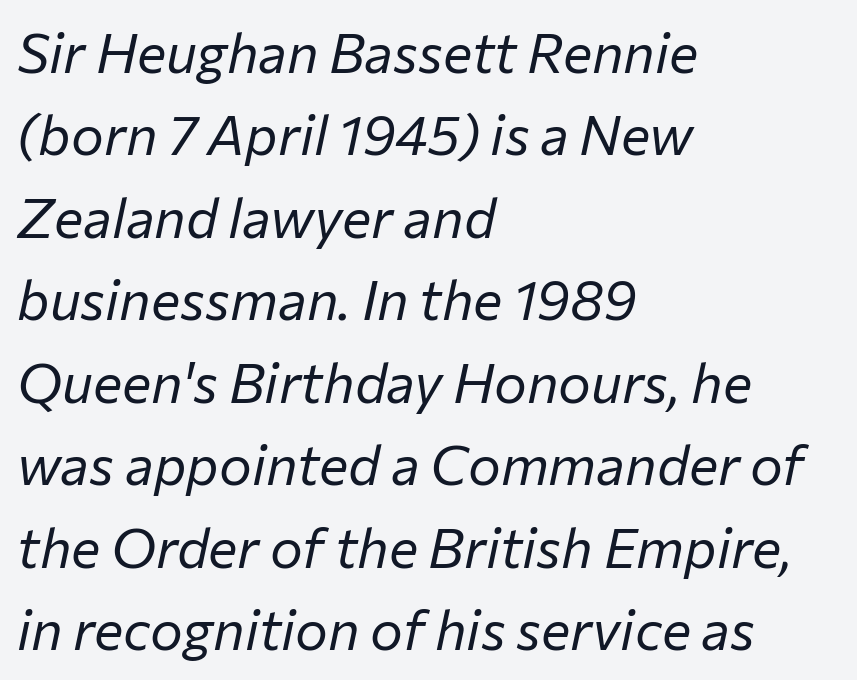
The image shows 55 px regular-weight type, italic (leaning right); set left-aligned, normal line spacing (1.5x), normal letter spacing, not underlined; low stroke contrast and a medium x-height.
